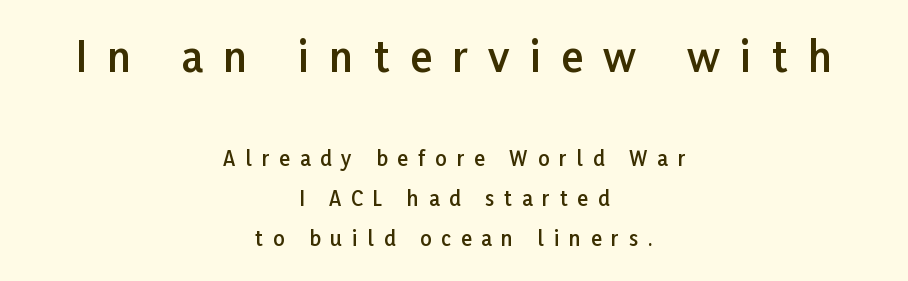
Each glyph is drawn with semibold strokes, heavier than normal yet not fully bold. The letters are spread apart with noticeably loose tracking. Two sizes are in play, and the larger belongs to the first block. Just letters on the line, the space beneath them empty. Each line is balanced around a shared central axis. Line spacing here is loose.
